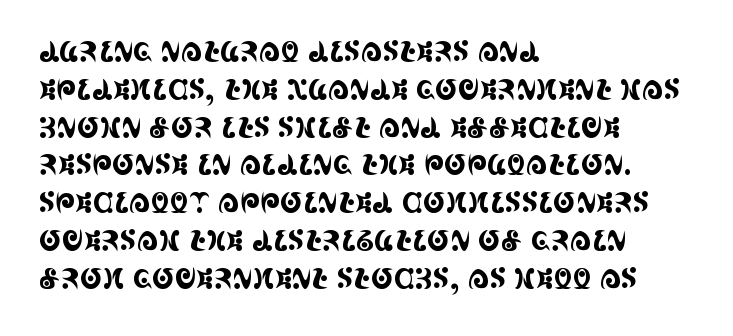
The ragged edge is on the right, which tells us the setting is flush left. Underline: absent. Does the leading feel generous? No, just average. The type is set solid horizontally, with unmodified tracking.
